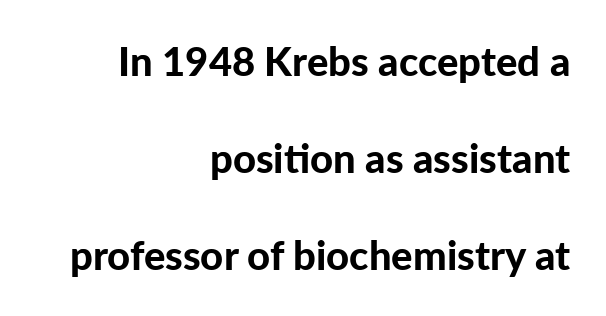
The image shows 40 px bold sans-serif type, upright; set right-aligned, loose line spacing (2.43x), normal letter spacing, not underlined; low stroke contrast and a medium x-height.
